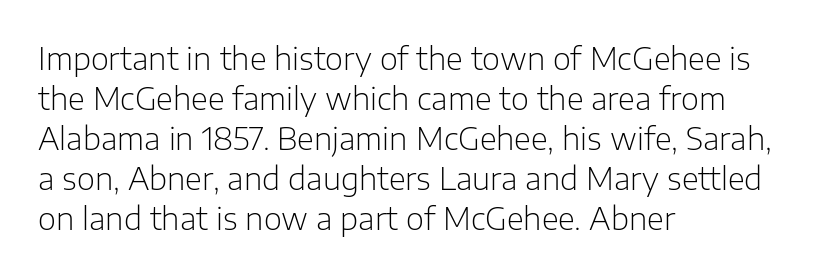
Grotesque or geometric, the face here clearly has no serifs. If you drew a ruler down the left edge, every line would touch it. This sample has the flowing, uneven cadence of proportional lettering. The area under the type is left untouched.
